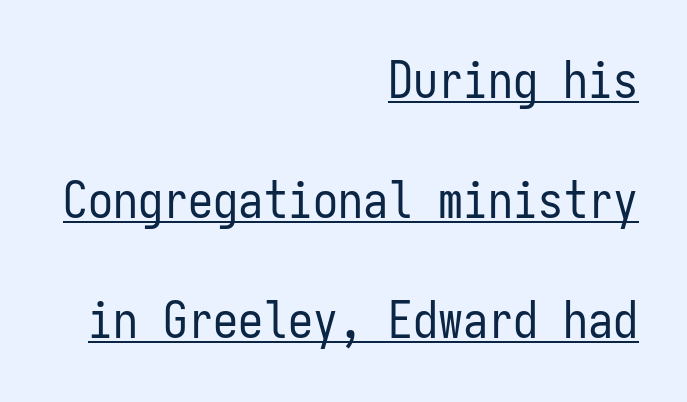
The image shows 50 px regular-weight, condensed sans-serif type, upright, monospaced; set right-aligned, loose line spacing (2.4x), normal letter spacing, underlined; low stroke contrast and a medium x-height.
